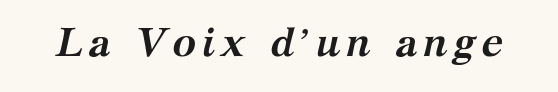
The space directly below the letters is spotless. Varying glyph widths throughout — classic text-font behaviour. The typeface chosen for these lines features serifs. The glyphs have the mass of a bold cut. The rendering applies a slant to the glyphs.
